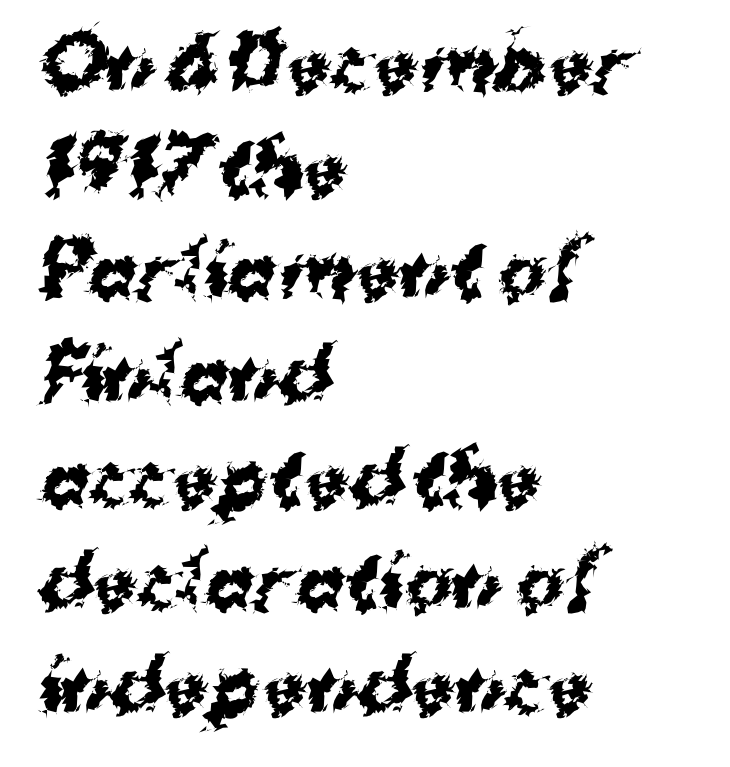
{"serif": "no", "bold": "yes", "weight": "bold", "width": "normal", "stroke_contrast": "medium", "x_height": "medium", "monospaced": "no", "underline": "no", "align": "left", "line_spacing": "normal", "line_spacing_ratio": 1.44, "letter_spacing": "normal", "letter_spacing_em": 0.0, "glyph_px": 72}
